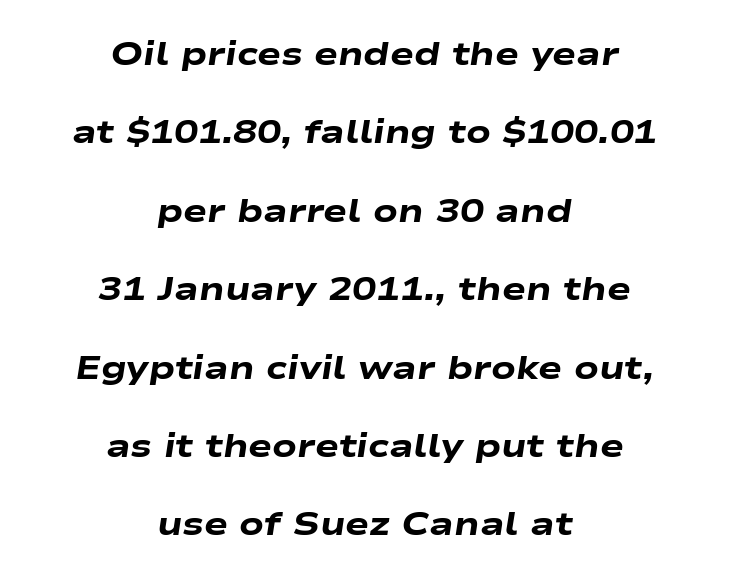
Q: Is the text bold? A: Yes.
Q: Is the text italic (slanted)? A: Yes, it leans right by about 9 degrees.
Q: Is the text underlined? A: No.
Q: How is the paragraph aligned? A: Centered.
Q: Is the spacing between letters normal or unusually wide? A: Normal.
Q: Is the spacing between lines tight, normal or loose? A: Loose.
Q: Width (condensed, normal, or wide)? A: Wide.
Q: Stroke contrast? A: Low.
Q: x-height? A: Medium.
Q: Monospaced? A: No.
